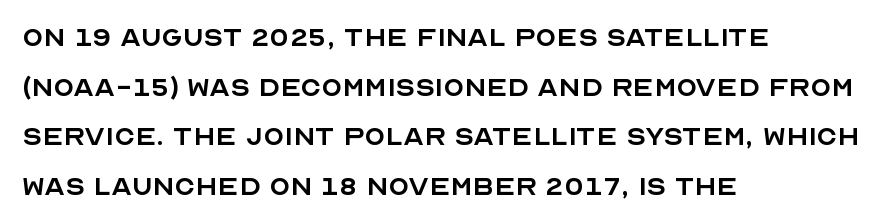
{"serif": "no", "italic": "no", "bold": "no", "weight": "regular", "width": "normal", "x_height": "large", "monospaced": "no", "underline": "no", "align": "left", "line_spacing": "normal", "line_spacing_ratio": 1.46, "letter_spacing": "normal", "letter_spacing_em": 0.0, "glyph_px": 34}
